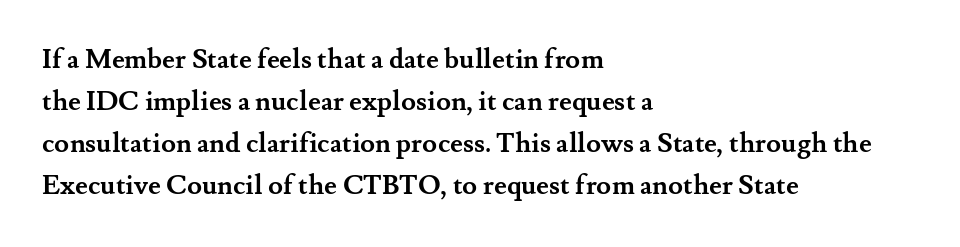
Nothing unusual about the tracking: characters are spaced as the font intends. Layout note: lines flush left. Does the lettering tilt? It doesn't — this is upright. The characters look thick and weighty, a clear bold. If you measured baseline to baseline, you'd find a middling distance. Underlining? Definitely not there.
